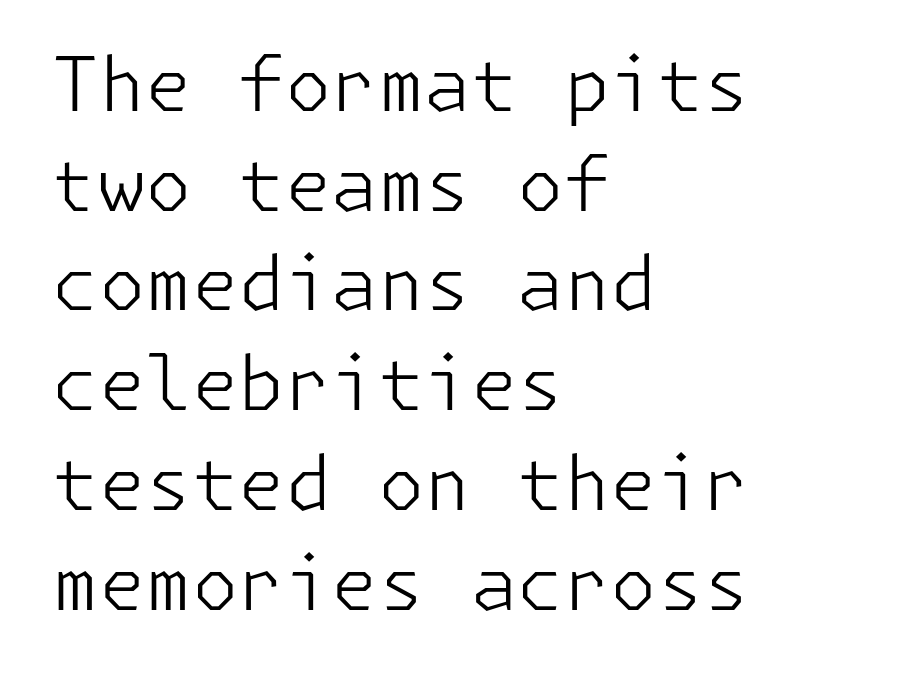
Q: Is the text bold? A: No.
Q: Is the text italic (slanted)? A: No, it is upright.
Q: Is the typeface a serif or a sans-serif typeface? A: Sans-serif.
Q: Is the text underlined? A: No.
Q: How is the paragraph aligned? A: Left-aligned.
Q: Is the spacing between letters normal or unusually wide? A: Normal.
Q: Is the spacing between lines tight, normal or loose? A: Normal.
Q: Width (condensed, normal, or wide)? A: Normal.
Q: Stroke contrast? A: Low.
Q: x-height? A: Medium.
